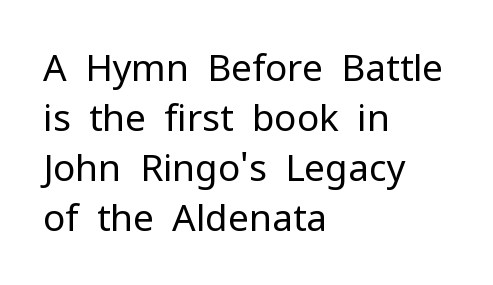
Q: Is the text bold? A: No.
Q: Is the text italic (slanted)? A: No, it is upright.
Q: Is the typeface a serif or a sans-serif typeface? A: Sans-serif.
Q: Is the text underlined? A: No.
Q: How is the paragraph aligned? A: Left-aligned.
Q: Is the spacing between letters normal or unusually wide? A: Normal.
Q: Is the spacing between lines tight, normal or loose? A: Normal.
Q: Width (condensed, normal, or wide)? A: Normal.
Q: Stroke contrast? A: Low.
Q: x-height? A: Medium.
Q: Monospaced? A: No.
